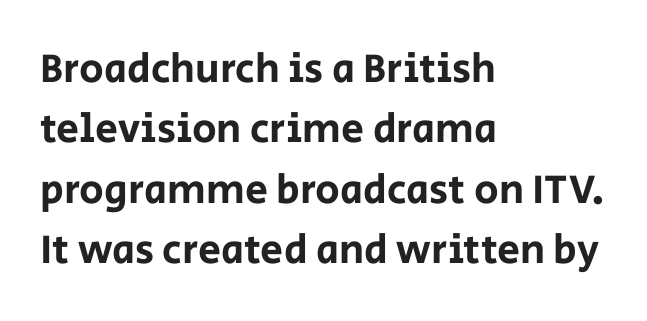
The image shows 41 px sans-serif type, upright; set left-aligned, normal line spacing (1.47x), normal letter spacing, not underlined; low stroke contrast and a large x-height.
